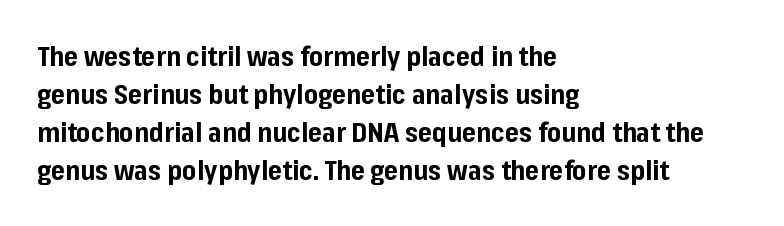
Nothing unusual about the tracking: characters are spaced as the font intends. Glance below the letters and you will spot only blank space. Designer's note — italics off, roman on. Alignment: flush left.
